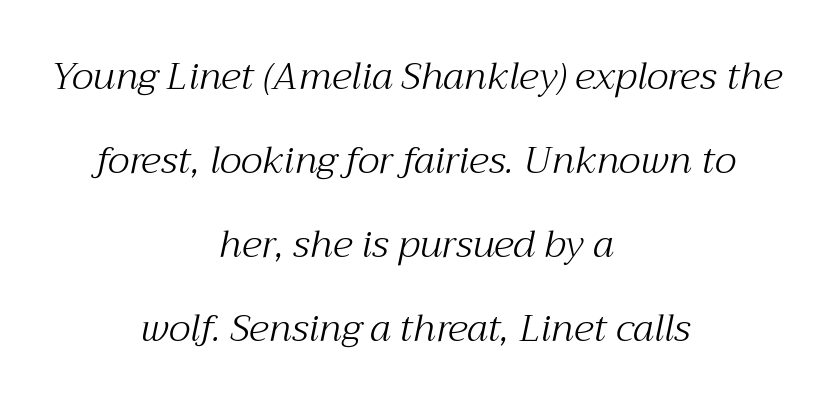
Summary of weight: not heavy and not bold. The designer went with a serif here, giving each stem small feet. Casual observation: everything's sitting right in the middle. Successive baselines arrive slowly, with a big drop between each. Would a proofreader flag this as italicized? Yes.
